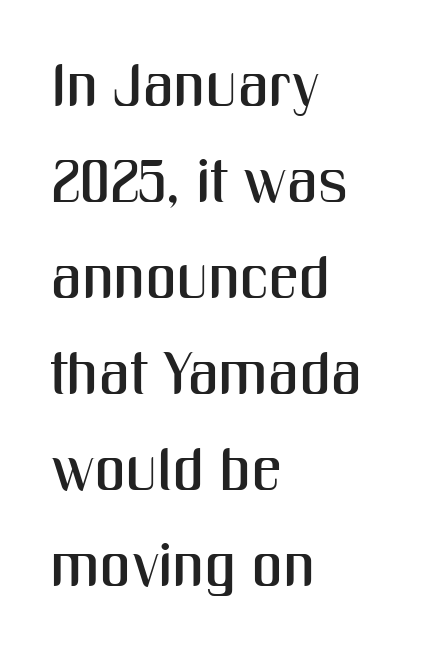
The image shows 60 px condensed sans-serif type, upright; set left-aligned, normal line spacing (1.6x), normal letter spacing, not underlined; medium stroke contrast and a medium x-height.
